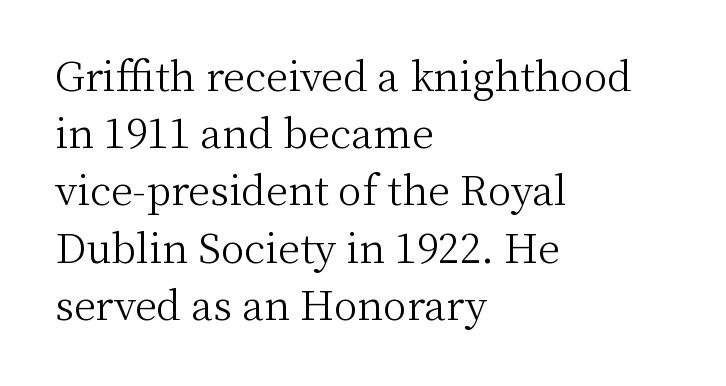
These lines stack with their left ends in a neat column. The glyphs in this specimen are seriffed. Weight class: somewhere from thin through regular. The words here are not underlined. The tracking reads as untouched default to a designer's eye.
